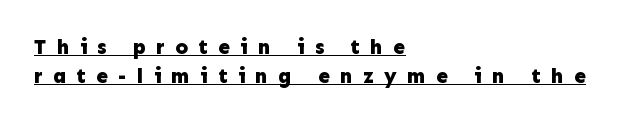
{"italic": "no", "bold": "yes", "underline": "yes", "align": "left", "line_spacing": "normal", "line_spacing_ratio": 1.37, "letter_spacing": "wide", "letter_spacing_em": 0.48, "glyph_px": 21}
